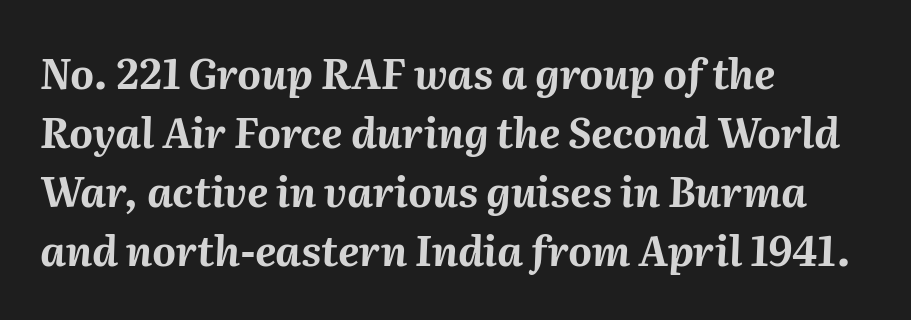
Q: Is the text bold? A: Yes.
Q: Is the text italic (slanted)? A: Yes, it leans right by about 2 degrees.
Q: Is the text underlined? A: No.
Q: How is the paragraph aligned? A: Left-aligned.
Q: Is the spacing between letters normal or unusually wide? A: Normal.
Q: Is the spacing between lines tight, normal or loose? A: Normal.
Q: Width (condensed, normal, or wide)? A: Normal.
Q: Stroke contrast? A: Medium.
Q: x-height? A: Medium.
Q: Monospaced? A: No.
